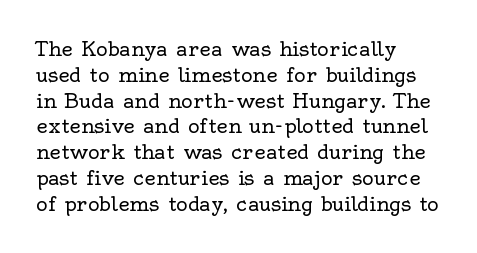
Interline gaps are of average width in this sample. Style check: upright. Tracking here is standard; glyphs follow each other at the usual distance. Stroke mass is kept to a normal reading level or below. Beneath every word, the page is bare. Leftover space on each line is placed entirely after the last word.
